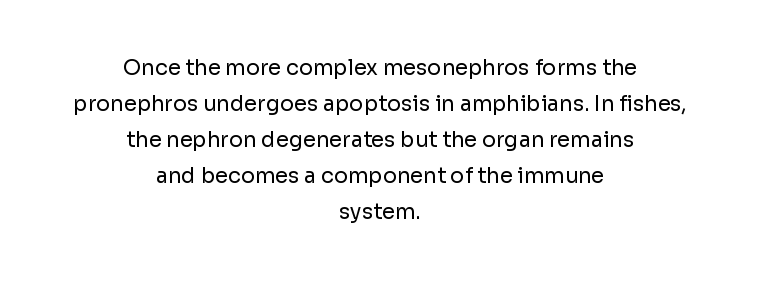
Q: Is the text bold? A: No.
Q: Is the text italic (slanted)? A: No, it is upright.
Q: Is the text underlined? A: No.
Q: How is the paragraph aligned? A: Centered.
Q: Is the spacing between letters normal or unusually wide? A: Normal.
